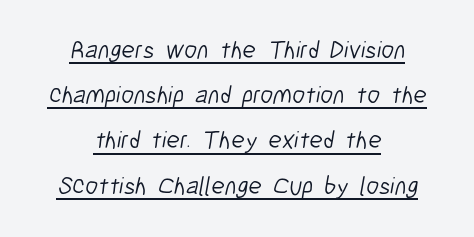
Q: Is the text bold? A: No.
Q: Is the text underlined? A: Yes.
Q: How is the paragraph aligned? A: Centered.
Q: Is the spacing between letters normal or unusually wide? A: Normal.
